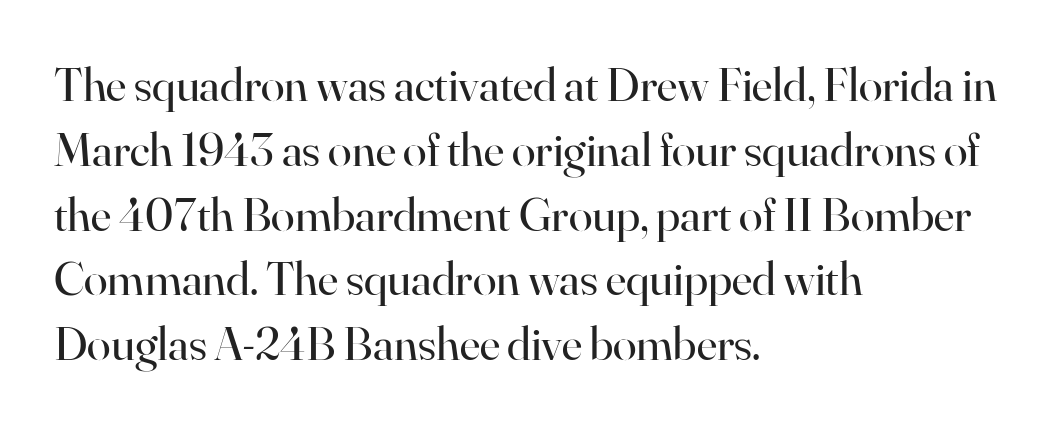
Weight class: somewhere from thin through regular. The passage shown is typeset with a serif family. Glyph-to-glyph distance matches everyday printed text. The lettering holds an erect, upright posture throughout. Character widths vary here, with narrow letters taking less room than wide ones.
